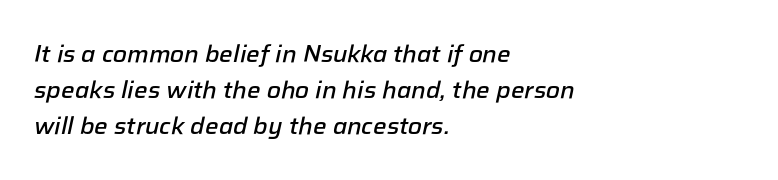
Q: Is the text bold? A: Semi-bold.
Q: Is the text italic (slanted)? A: Yes, it leans right by about 12 degrees.
Q: Is the text underlined? A: No.
Q: How is the paragraph aligned? A: Left-aligned.
Q: Is the spacing between letters normal or unusually wide? A: Normal.
Q: Is the spacing between lines tight, normal or loose? A: Normal.
